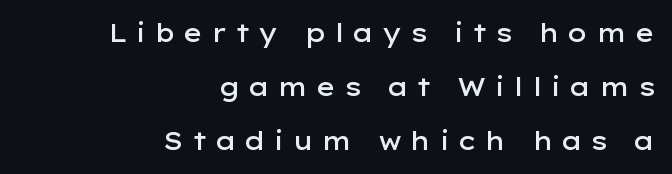
In CSS terms this would be text-align: right. Leading is clearly above the norm, producing a sparse column. The horizontal fit of the characters is loose and conspicuously gappy. Strokes here are thickened, but only to semibold level. Just letters on the line, the space beneath them empty. Every character sits straight up, as roman type does.
